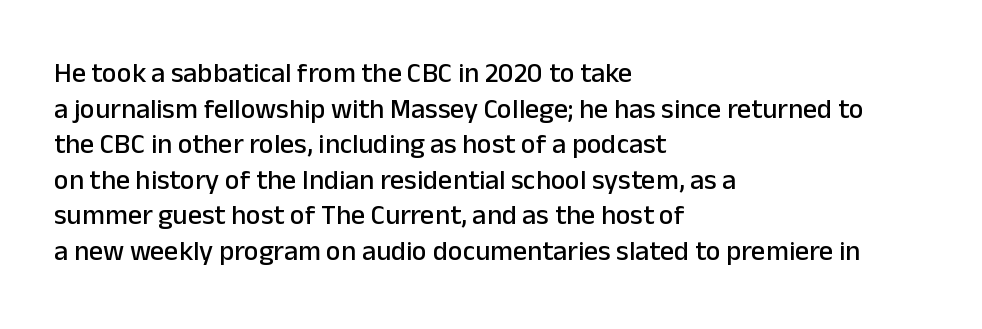
Q: Is the text italic (slanted)? A: No, it is upright.
Q: Is the typeface a serif or a sans-serif typeface? A: Sans-serif.
Q: Is the text underlined? A: No.
Q: How is the paragraph aligned? A: Left-aligned.
Q: Is the spacing between letters normal or unusually wide? A: Normal.
Q: Is the spacing between lines tight, normal or loose? A: Normal.
Q: Width (condensed, normal, or wide)? A: Normal.
Q: Stroke contrast? A: Low.
Q: x-height? A: Medium.
Q: Monospaced? A: No.
